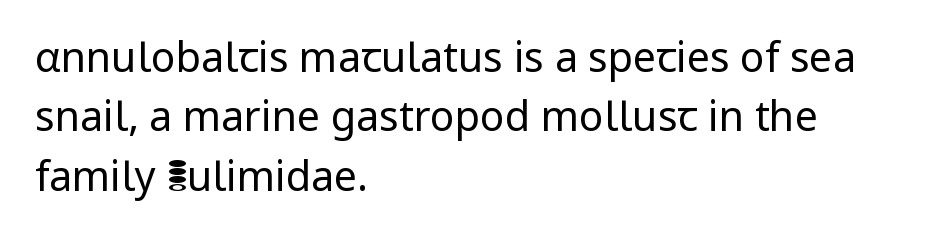
Default kerning and tracking; the words read as compact shapes. The rows are spaced the way most documents space them. The strip under each line holds only bare page. The passage shown is typed in a proportional face where columns would drift.
